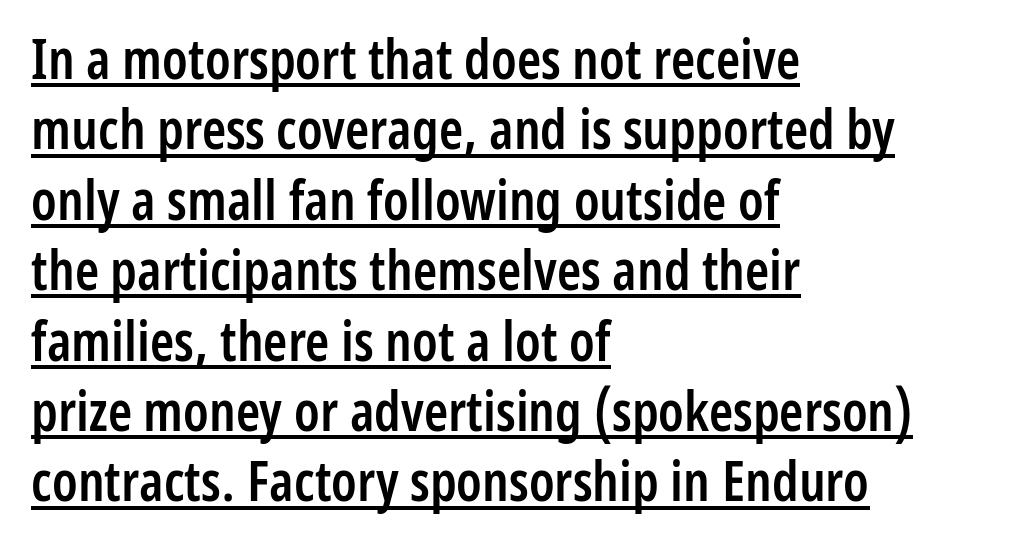
{"serif": "no", "italic": "no", "bold": "semi", "weight": "semibold", "width": "condensed", "stroke_contrast": "low", "x_height": "medium", "monospaced": "no", "underline": "yes", "align": "left", "line_spacing": "normal", "line_spacing_ratio": 1.28, "letter_spacing": "normal", "letter_spacing_em": 0.0, "glyph_px": 55}
